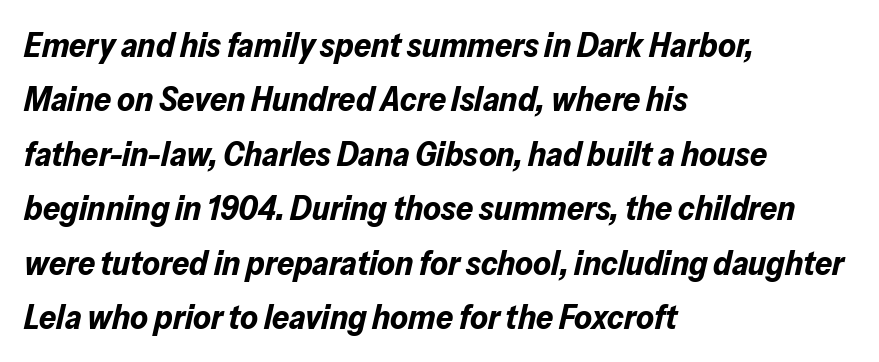
{"italic": "yes", "lean": "right", "slant_degrees": 13, "bold": "yes", "weight": "bold", "width": "normal", "stroke_contrast": "low", "x_height": "medium", "monospaced": "no", "underline": "no", "align": "left", "line_spacing": "normal", "line_spacing_ratio": 1.6, "letter_spacing": "normal", "letter_spacing_em": 0.0, "glyph_px": 34}
